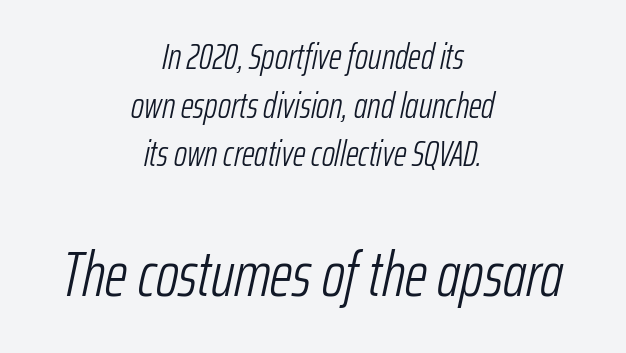
{"italic": "yes", "lean": "right", "slant_degrees": 12, "bold": "no", "weight": "light", "width": "condensed", "stroke_contrast": "low", "x_height": "medium", "monospaced": "no", "underline": "no", "align": "center", "line_spacing": "normal", "line_spacing_ratio": 1.35, "letter_spacing": "normal", "letter_spacing_em": 0.0, "larger_block": "second", "size_ratio": 1.75, "glyph_px": 63}
